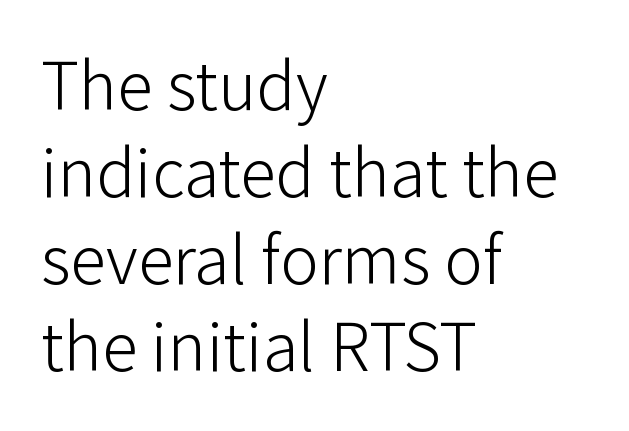
The image shows 72 px light sans-serif type, upright; set left-aligned, line spacing 1.21x, normal letter spacing, not underlined; low stroke contrast and a medium x-height.
